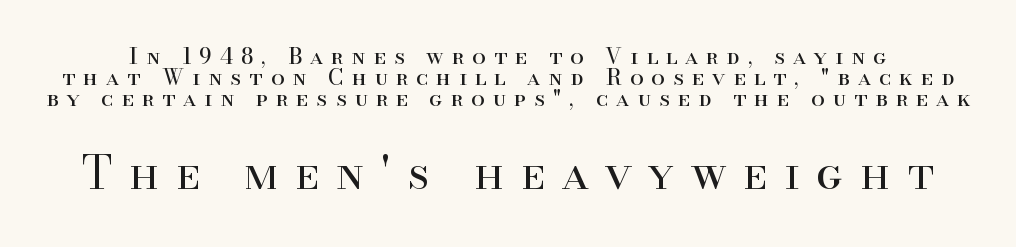
Q: Is the text bold? A: No.
Q: Is the text italic (slanted)? A: No, it is upright.
Q: Is the typeface a serif or a sans-serif typeface? A: Serif.
Q: Is the text underlined? A: No.
Q: Is the spacing between letters normal or unusually wide? A: Unusually wide.
Q: Is the spacing between lines tight, normal or loose? A: Tight.
Q: Which block of text is set in a larger size, the first (top) or the second (bottom)? A: The second (bottom) one.
Q: Width (condensed, normal, or wide)? A: Normal.
Q: Stroke contrast? A: High.
Q: x-height? A: Small.
Q: Monospaced? A: No.
